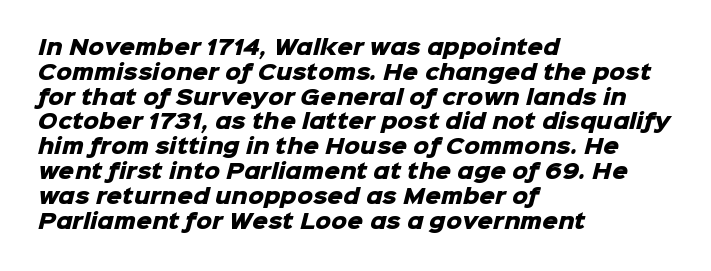
{"bold": "yes", "underline": "no", "align": "left", "line_spacing_ratio": 1.24, "letter_spacing": "normal", "letter_spacing_em": 0.0, "glyph_px": 20}
